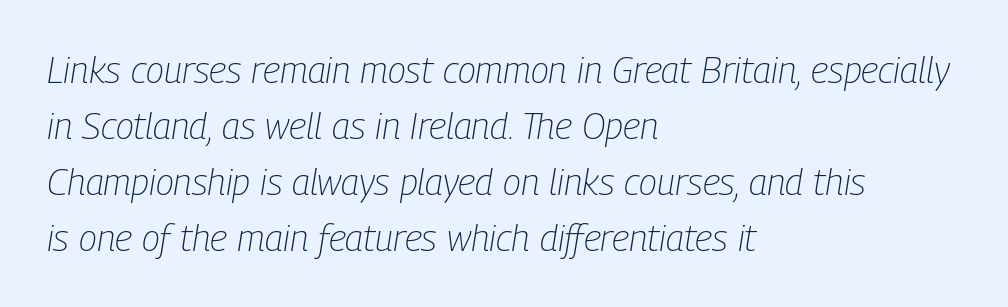
{"italic": "yes", "lean": "right", "slant_degrees": 9, "bold": "no", "weight": "light", "width": "condensed", "stroke_contrast": "low", "x_height": "medium", "monospaced": "no", "underline": "no", "align": "left", "line_spacing": "normal", "line_spacing_ratio": 1.51, "letter_spacing": "normal", "letter_spacing_em": 0.0, "glyph_px": 37}
